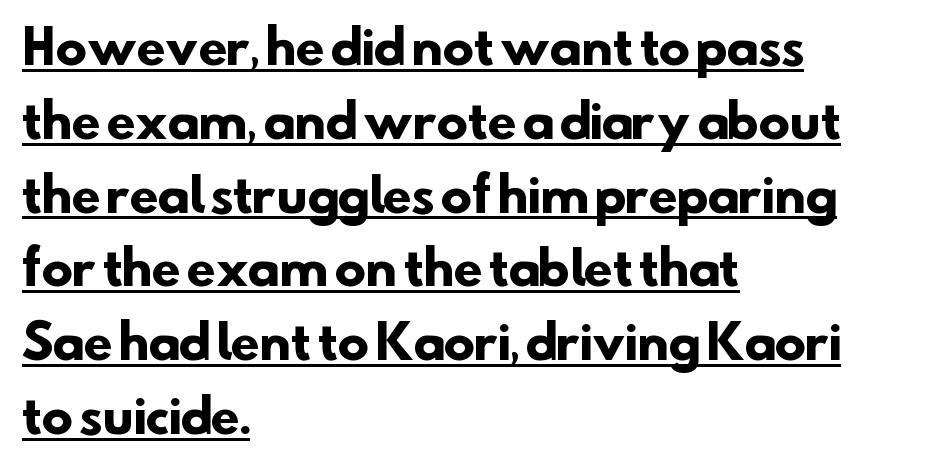
The image shows 47 px heavy sans-serif type; set left-aligned, normal line spacing (1.57x), normal letter spacing, underlined; low stroke contrast and a small x-height.
